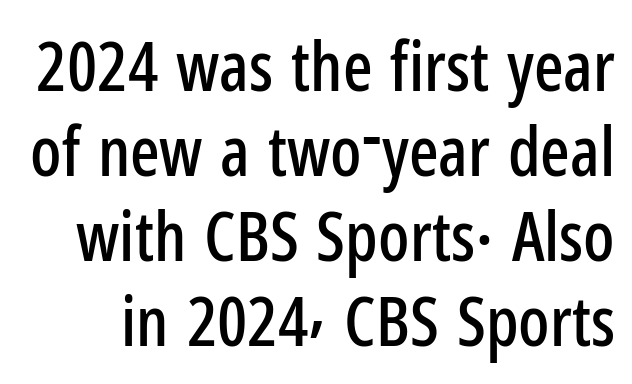
Q: Is the text italic (slanted)? A: No, it is upright.
Q: Is the typeface a serif or a sans-serif typeface? A: Sans-serif.
Q: Is the text underlined? A: No.
Q: Is the spacing between letters normal or unusually wide? A: Normal.
Q: Width (condensed, normal, or wide)? A: Condensed.
Q: Stroke contrast? A: Low.
Q: x-height? A: Medium.
Q: Monospaced? A: No.
